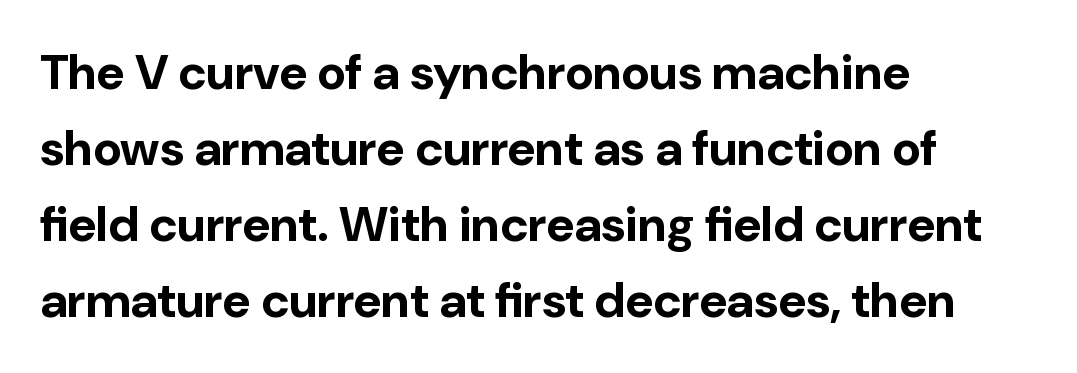
The image shows 49 px bold sans-serif type, upright; set left-aligned, normal line spacing (1.55x), normal letter spacing, not underlined; low stroke contrast and a medium x-height.
